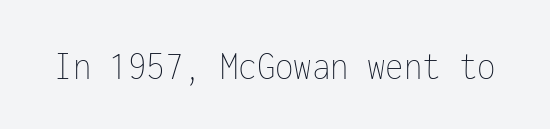
{"italic": "no", "bold": "no", "weight": "thin", "width": "condensed", "stroke_contrast": "low", "x_height": "medium", "monospaced": "yes", "underline": "no", "letter_spacing": "normal", "letter_spacing_em": 0.0, "glyph_px": 42}
